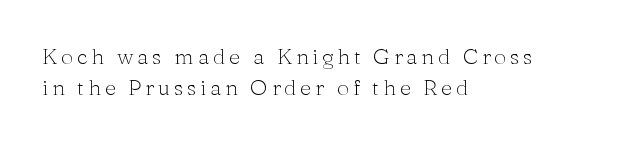
Q: Is the text bold? A: No.
Q: Is the text italic (slanted)? A: No, it is upright.
Q: Is the text underlined? A: No.
Q: How is the paragraph aligned? A: Left-aligned.
Q: Is the spacing between lines tight, normal or loose? A: Normal.
